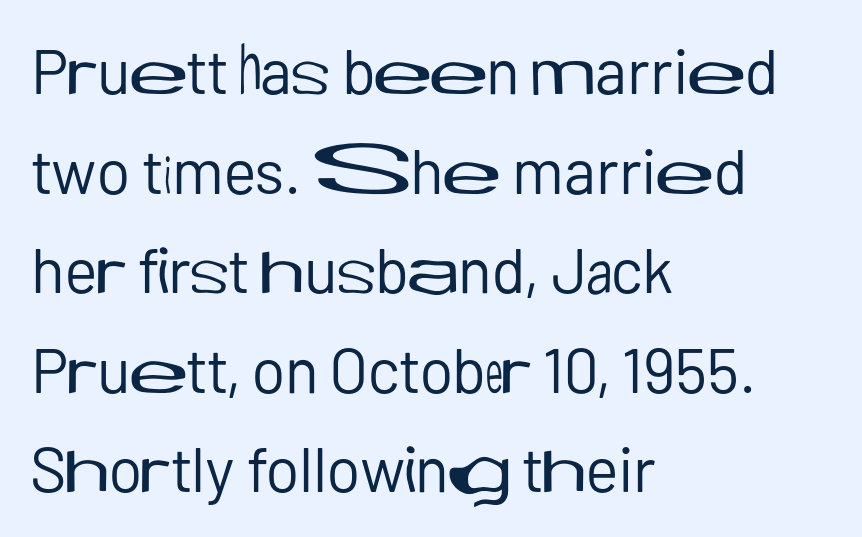
Q: Is the text bold? A: No.
Q: Is the text italic (slanted)? A: No, it is upright.
Q: Is the typeface a serif or a sans-serif typeface? A: Sans-serif.
Q: Is the text underlined? A: No.
Q: How is the paragraph aligned? A: Left-aligned.
Q: Is the spacing between letters normal or unusually wide? A: Normal.
Q: Is the spacing between lines tight, normal or loose? A: Normal.
Q: Width (condensed, normal, or wide)? A: Normal.
Q: Stroke contrast? A: Low.
Q: x-height? A: Medium.
Q: Monospaced? A: No.
